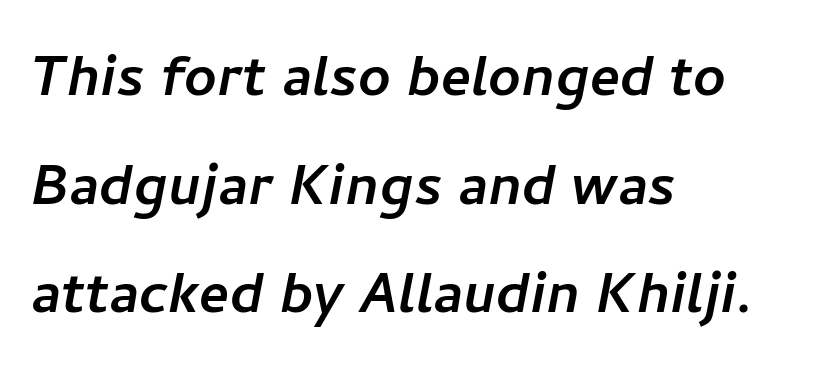
{"serif": "no", "width": "normal", "stroke_contrast": "low", "x_height": "medium", "monospaced": "no", "underline": "no", "align": "left", "line_spacing": "normal", "line_spacing_ratio": 1.53, "letter_spacing": "normal", "letter_spacing_em": 0.0, "glyph_px": 71}
